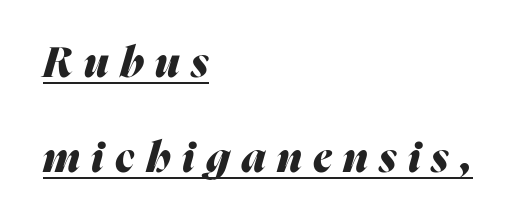
Q: Is the text bold? A: Yes.
Q: Is the text italic (slanted)? A: Yes, it leans right by about 16 degrees.
Q: Is the text underlined? A: Yes.
Q: How is the paragraph aligned? A: Left-aligned.
Q: Is the spacing between letters normal or unusually wide? A: Unusually wide.
Q: Is the spacing between lines tight, normal or loose? A: Loose.
Q: Width (condensed, normal, or wide)? A: Normal.
Q: Stroke contrast? A: Medium.
Q: x-height? A: Medium.
Q: Monospaced? A: No.
